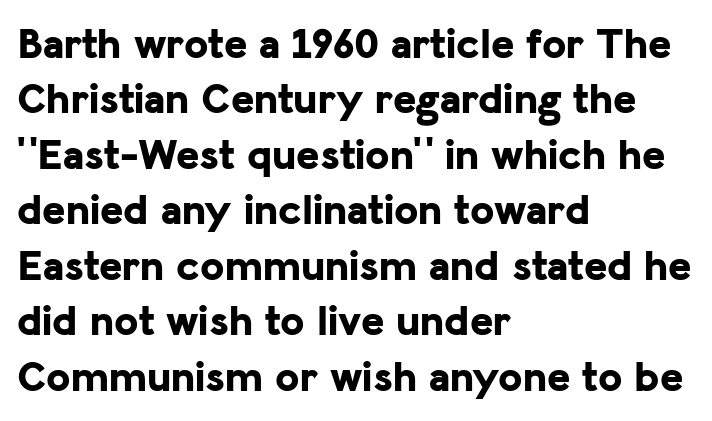
The image shows 44 px bold sans-serif type, upright; set left-aligned, normal line spacing (1.26x), normal letter spacing, not underlined; low stroke contrast and a medium x-height.
